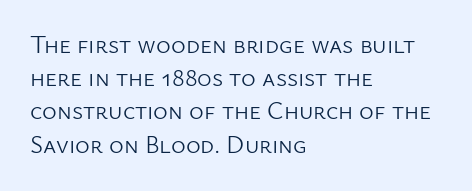
The image shows 25 px text type, upright; set left-aligned, normal line spacing (1.33x), normal letter spacing, not underlined.
